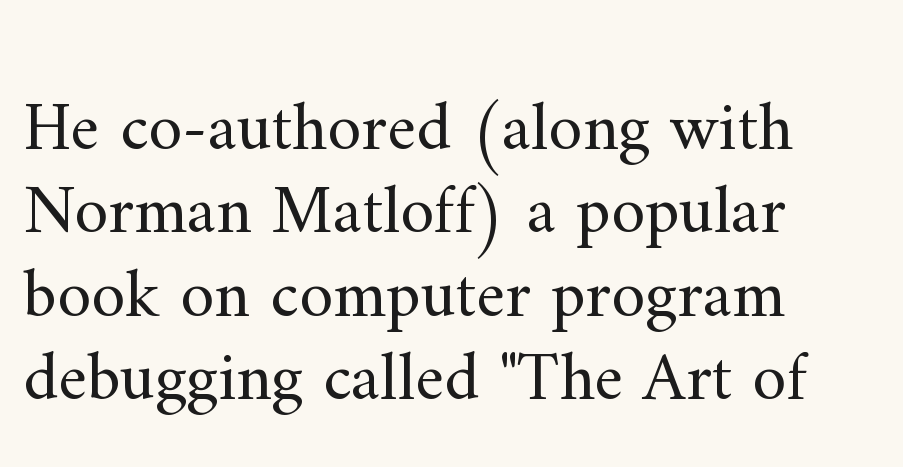
{"serif": "yes", "italic": "no", "bold": "no", "weight": "regular", "width": "normal", "stroke_contrast": "medium", "x_height": "small", "monospaced": "no", "underline": "no", "align": "left", "line_spacing_ratio": 1.21, "letter_spacing": "normal", "letter_spacing_em": 0.0, "glyph_px": 69}
